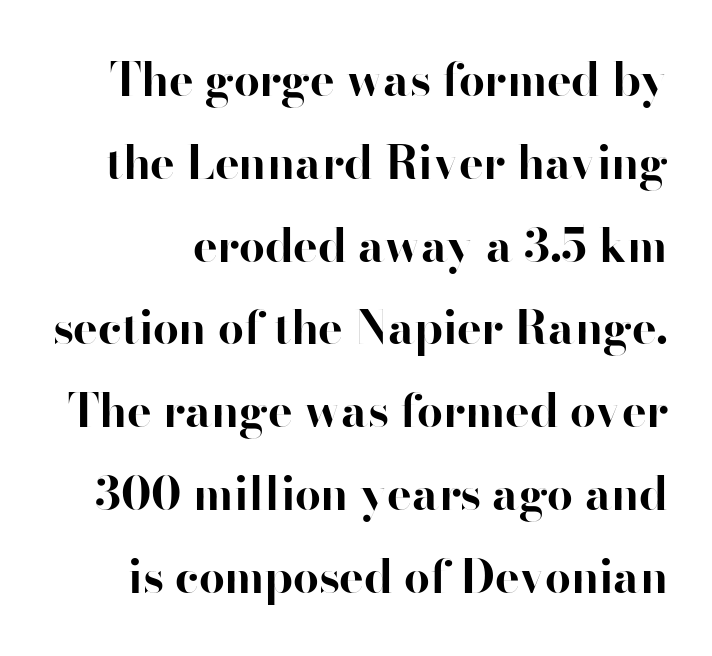
{"serif": "no", "italic": "no", "bold": "yes", "weight": "bold", "width": "normal", "stroke_contrast": "high", "x_height": "small", "monospaced": "no", "underline": "no", "line_spacing_ratio": 1.8, "letter_spacing": "normal", "letter_spacing_em": 0.0, "glyph_px": 46}
